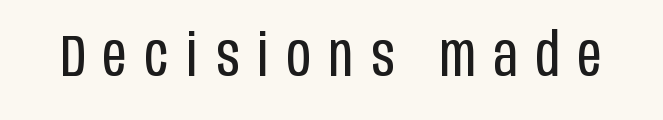
Between one letter and the next there's a generous, obvious gap. A clean baseline with only descenders dipping below it. Italic: no, the glyphs are upright roman. This sample uses a sans-serif face. These glyphs show unthickened strokes, regular width or finer. A typesetter would call this proportional, since set widths differ per character.
